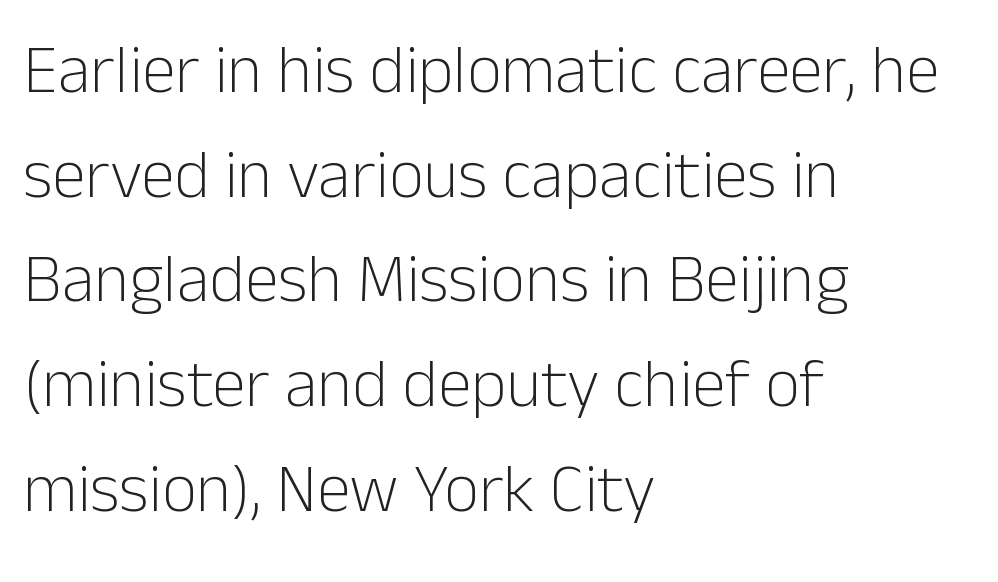
The letterforms sit at book weight or below. The lettering stays uniformly vertical, giving the passage a roman look. Which margin do the lines hug? The left one — the right edge is uneven. Note the varied advance widths — an 'i' is clearly narrower than an 'm'. Serif or sans? Sans — the stroke terminals are bare.
